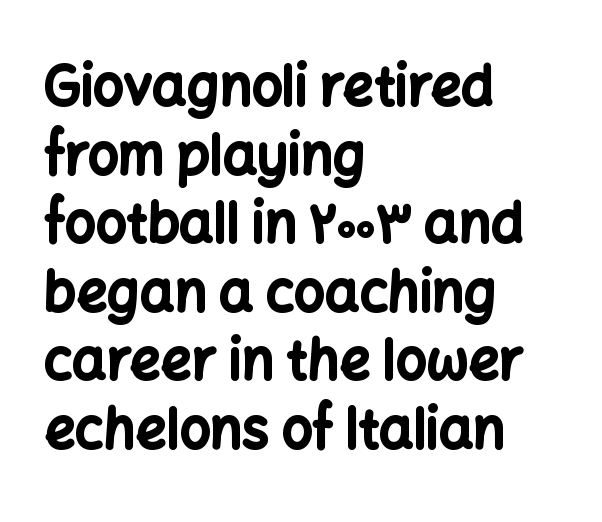
The image shows 54 px bold sans-serif type, upright; set left-aligned, normal line spacing (1.27x), normal letter spacing, not underlined; low stroke contrast and a medium x-height.
